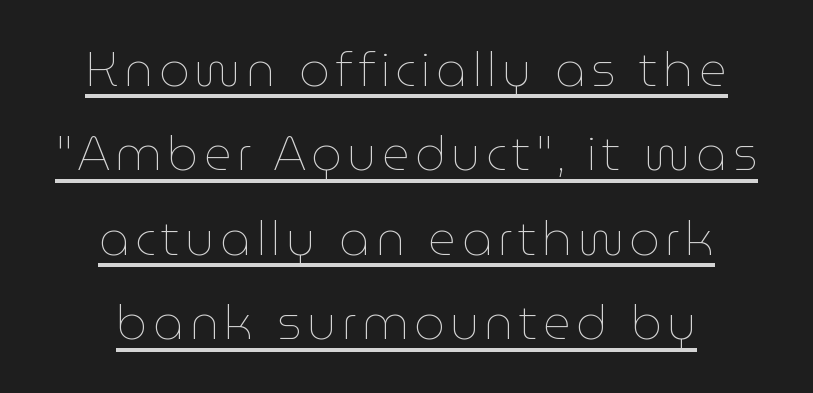
{"italic": "no", "bold": "no", "weight": "thin", "width": "normal", "stroke_contrast": "low", "x_height": "medium", "monospaced": "no", "underline": "yes", "align": "center", "line_spacing_ratio": 1.76, "glyph_px": 48}
